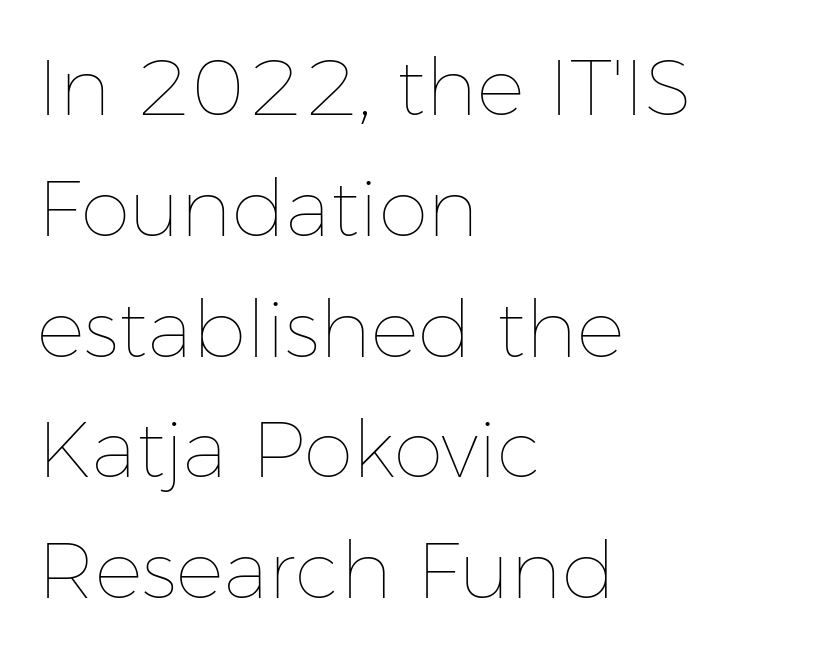
Summary of weight: not heavy and not bold. Standard letterfit; no display-style spreading of the glyphs. This sample is left-justified, so line endings fall wherever the words run out. The leading is moderate, giving the passage an even texture. The strip under each line holds only bare page. Each letter keeps its own natural width here, so spacing adapts to shape.
